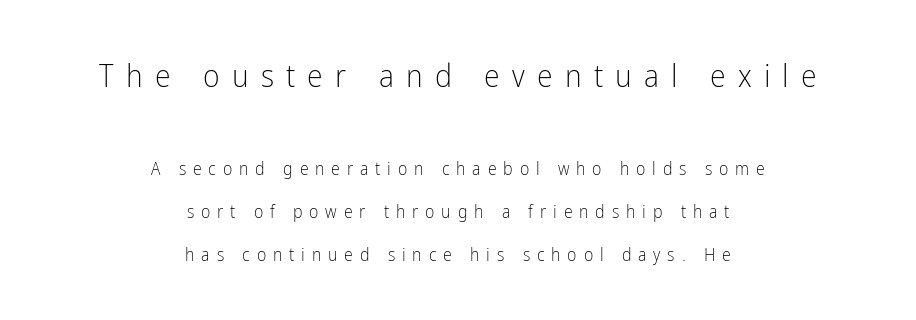
You could not count columns in this text — the font is proportionally spaced. This rendering uses center alignment, leaving both contours irregular but symmetric. The rendering shows plain stroke endings on the letterforms — a sans-serif design. A great deal of white space separates one row of letters from the next.
